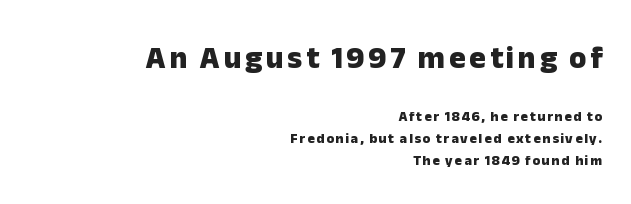
{"serif": "no", "italic": "no", "bold": "yes", "weight": "heavy", "width": "normal", "stroke_contrast": "low", "x_height": "medium", "monospaced": "no", "underline": "no", "align": "right", "line_spacing": "normal", "line_spacing_ratio": 1.58, "larger_block": "first", "size_ratio": 2.21, "glyph_px": 31}
